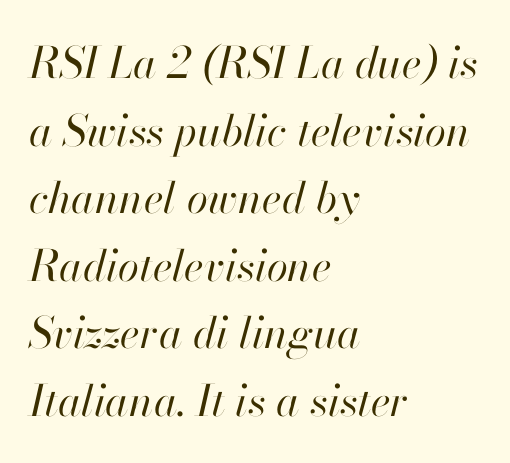
Posture: slanted. What stands out about the letter spacing? Nothing — it is the standard amount. A clean baseline with only descenders dipping below it. Horizontal bands of white between lines are of average thickness.
